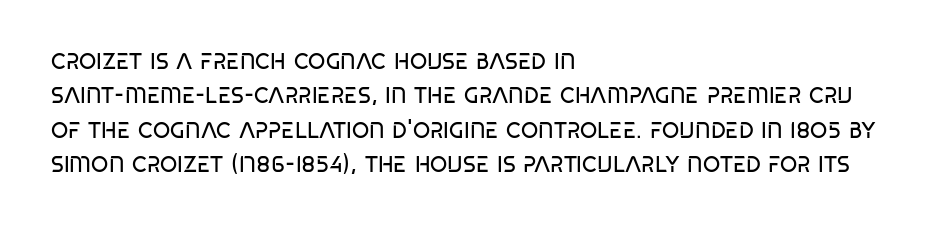
The specimen reads as upright at a glance. Is the stroke heavy? The answer is a plain regular-or-lighter. Clear beneath every line of the passage. Notice how descenders clear the ascenders below comfortably — that's standard leading.
